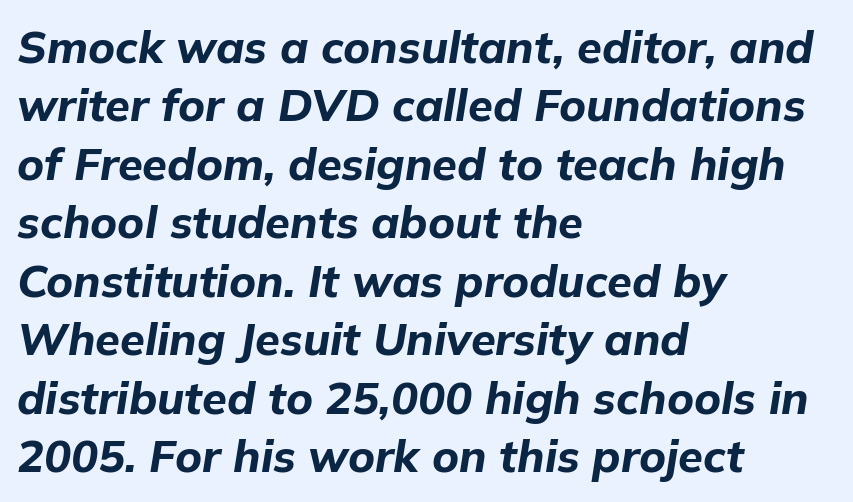
Q: Is the text bold? A: Yes.
Q: Is the text italic (slanted)? A: Yes, it leans right by about 9 degrees.
Q: Is the text underlined? A: No.
Q: How is the paragraph aligned? A: Left-aligned.
Q: Is the spacing between letters normal or unusually wide? A: Normal.
Q: Is the spacing between lines tight, normal or loose? A: Normal.
Q: Width (condensed, normal, or wide)? A: Normal.
Q: Stroke contrast? A: Low.
Q: x-height? A: Medium.
Q: Monospaced? A: No.
